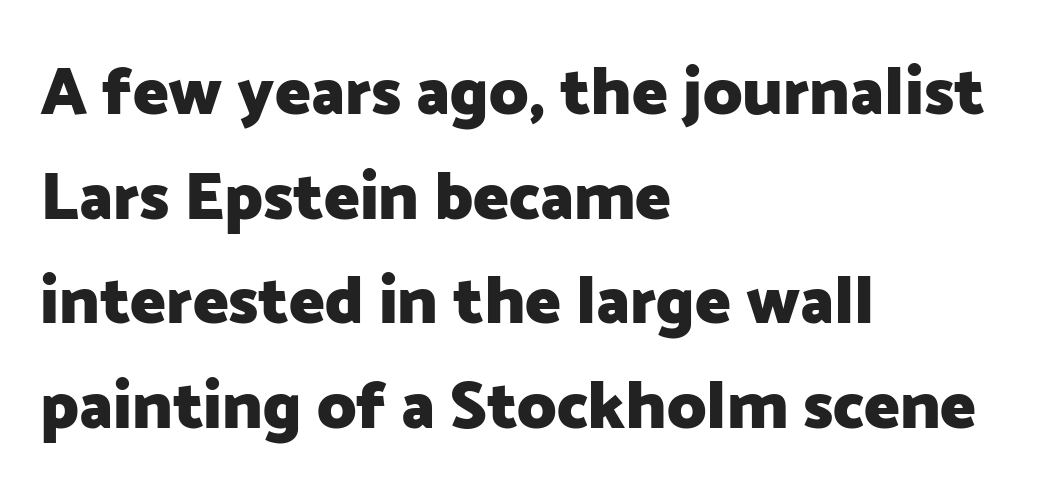
Q: Is the text bold? A: Yes.
Q: Is the text italic (slanted)? A: No, it is upright.
Q: Is the typeface a serif or a sans-serif typeface? A: Sans-serif.
Q: Is the text underlined? A: No.
Q: How is the paragraph aligned? A: Left-aligned.
Q: Is the spacing between letters normal or unusually wide? A: Normal.
Q: Is the spacing between lines tight, normal or loose? A: Normal.
Q: Width (condensed, normal, or wide)? A: Normal.
Q: Stroke contrast? A: Low.
Q: x-height? A: Medium.
Q: Monospaced? A: No.
